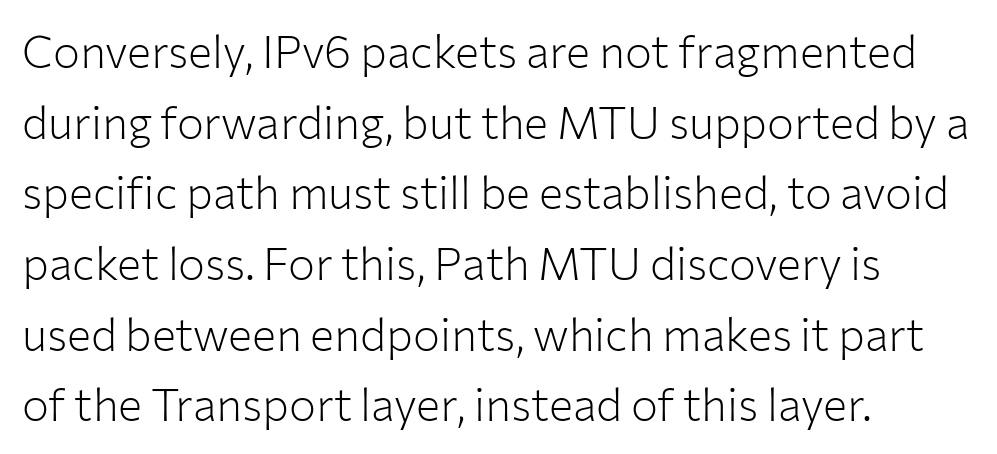
{"serif": "no", "italic": "no", "bold": "no", "weight": "light", "width": "normal", "stroke_contrast": "low", "x_height": "medium", "monospaced": "no", "underline": "no", "align": "left", "line_spacing": "normal", "line_spacing_ratio": 1.57, "letter_spacing": "normal", "letter_spacing_em": 0.0, "glyph_px": 45}
